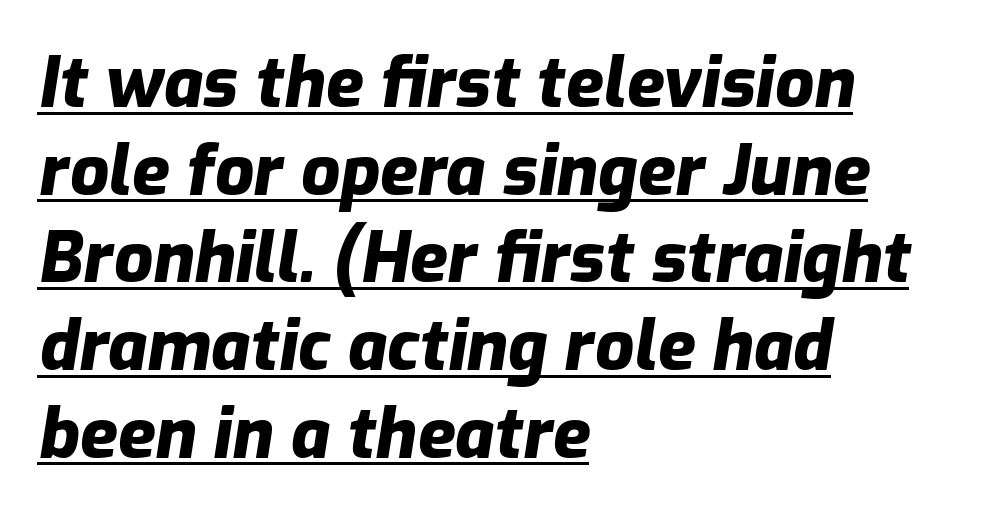
Q: Is the text bold? A: Yes.
Q: Is the text italic (slanted)? A: Yes, it leans right by about 9 degrees.
Q: Is the text underlined? A: Yes.
Q: How is the paragraph aligned? A: Left-aligned.
Q: Is the spacing between letters normal or unusually wide? A: Normal.
Q: Is the spacing between lines tight, normal or loose? A: Normal.
Q: Width (condensed, normal, or wide)? A: Normal.
Q: Stroke contrast? A: Low.
Q: x-height? A: Medium.
Q: Monospaced? A: No.
